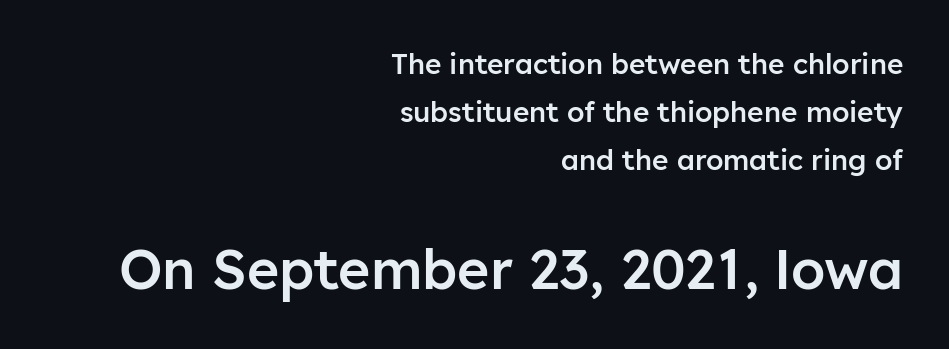
Q: Is the text bold? A: Semi-bold.
Q: Is the text italic (slanted)? A: No, it is upright.
Q: Is the typeface a serif or a sans-serif typeface? A: Sans-serif.
Q: Is the text underlined? A: No.
Q: How is the paragraph aligned? A: Right-aligned.
Q: Is the spacing between letters normal or unusually wide? A: Normal.
Q: Which block of text is set in a larger size, the first (top) or the second (bottom)? A: The second (bottom) one.
Q: Width (condensed, normal, or wide)? A: Normal.
Q: Stroke contrast? A: Low.
Q: x-height? A: Medium.
Q: Monospaced? A: No.
